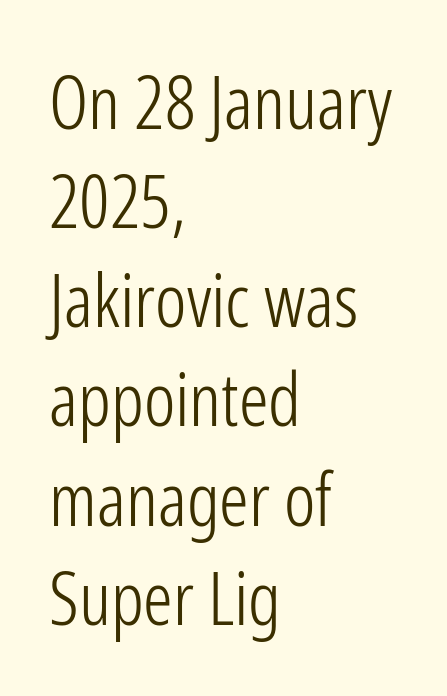
Q: Is the text bold? A: No.
Q: Is the text italic (slanted)? A: No, it is upright.
Q: Is the typeface a serif or a sans-serif typeface? A: Sans-serif.
Q: Is the text underlined? A: No.
Q: How is the paragraph aligned? A: Left-aligned.
Q: Is the spacing between letters normal or unusually wide? A: Normal.
Q: Is the spacing between lines tight, normal or loose? A: Normal.
Q: Width (condensed, normal, or wide)? A: Condensed.
Q: Stroke contrast? A: Low.
Q: x-height? A: Medium.
Q: Monospaced? A: No.
